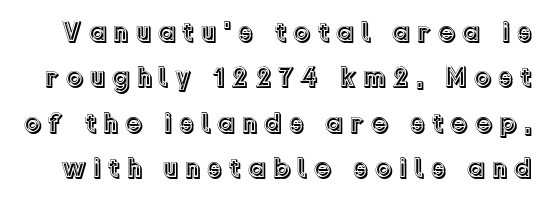
The image shows 28 px text type, upright; set normal line spacing (1.62x), unusually wide letter spacing (+0.23 em), not underlined; a medium x-height.
